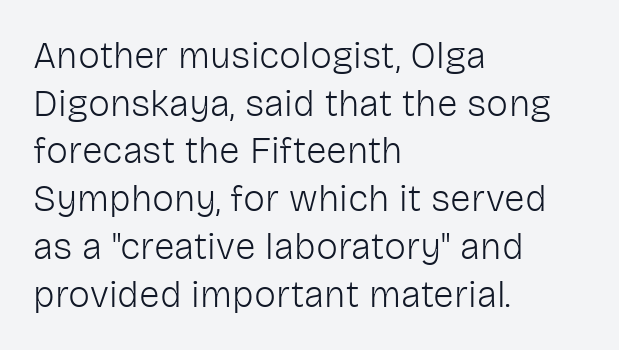
The image shows 37 px light sans-serif type, upright; set left-aligned, normal line spacing (1.29x), normal letter spacing, not underlined; low stroke contrast and a medium x-height.
